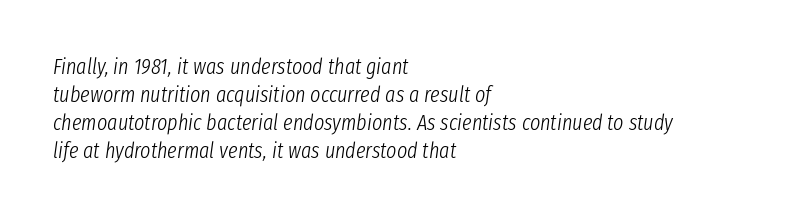
{"italic": "yes", "lean": "right", "slant_degrees": 8, "bold": "no", "underline": "no", "align": "left", "line_spacing": "normal", "line_spacing_ratio": 1.27, "letter_spacing": "normal", "letter_spacing_em": 0.0, "glyph_px": 22}
